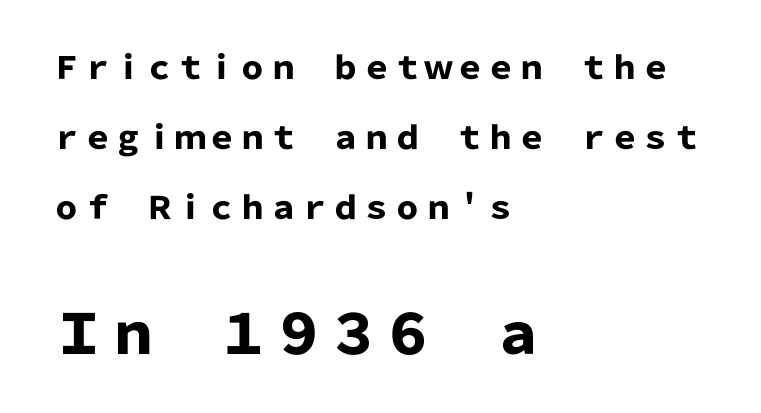
This is roman type, the default non-slanted kind. Emphasis by weight is at full strength: bold. Inter-character spacing is left at the font's built-in metrics. Honestly, there is no underline to notice here at all.
